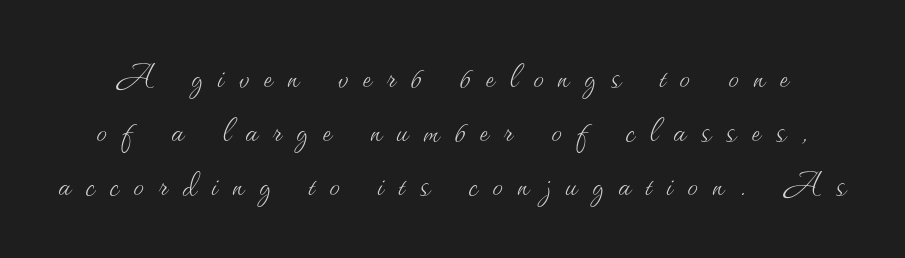
Q: Is the text bold? A: No.
Q: Is the text italic (slanted)? A: Yes.
Q: Is the text underlined? A: No.
Q: Is the spacing between letters normal or unusually wide? A: Unusually wide.
Q: Is the spacing between lines tight, normal or loose? A: Normal.
Q: Width (condensed, normal, or wide)? A: Normal.
Q: Stroke contrast? A: Medium.
Q: x-height? A: Small.
Q: Monospaced? A: No.
